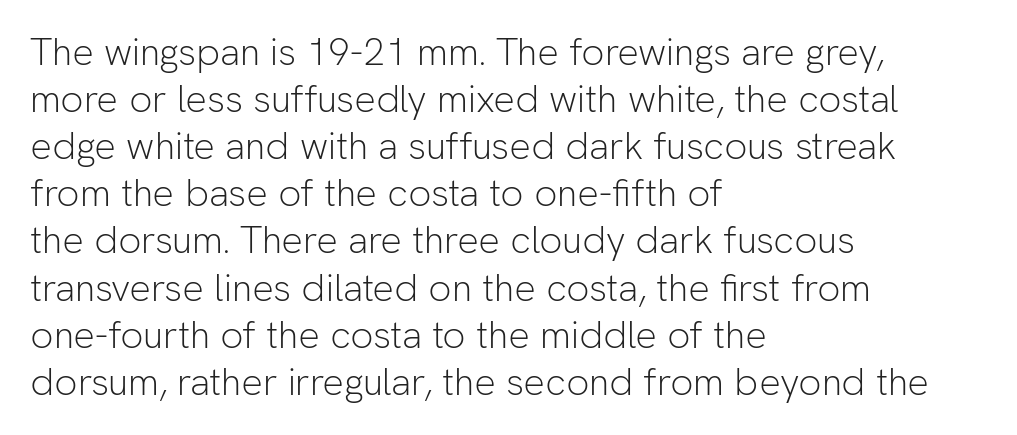
The image shows 38 px light sans-serif type, upright; set left-aligned, line spacing 1.24x, normal letter spacing, not underlined; low stroke contrast and a medium x-height.
